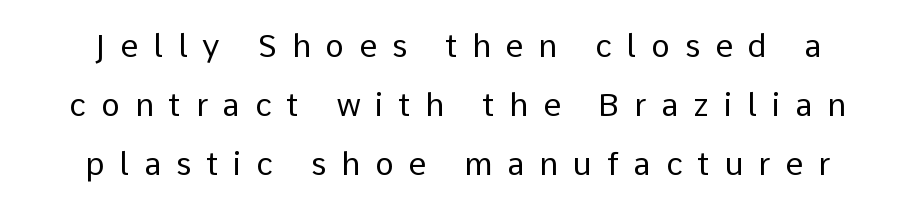
The image shows 32 px regular-weight sans-serif type, upright; set line spacing 1.85x, unusually wide letter spacing (+0.46 em), not underlined; low stroke contrast and a medium x-height.
